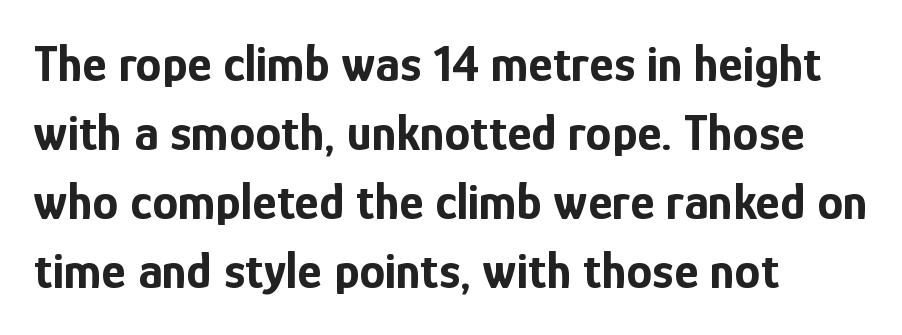
This block has exactly the height ordinary leading produces. The face used here is a sans, in the tradition of grotesques and geometrics. Weight: bold. Only glyphs here, with clear space below each row. A student would call this left alignment; a typographer would say flush left, rag right. Proportional: the letters do not fall into vertical columns.
